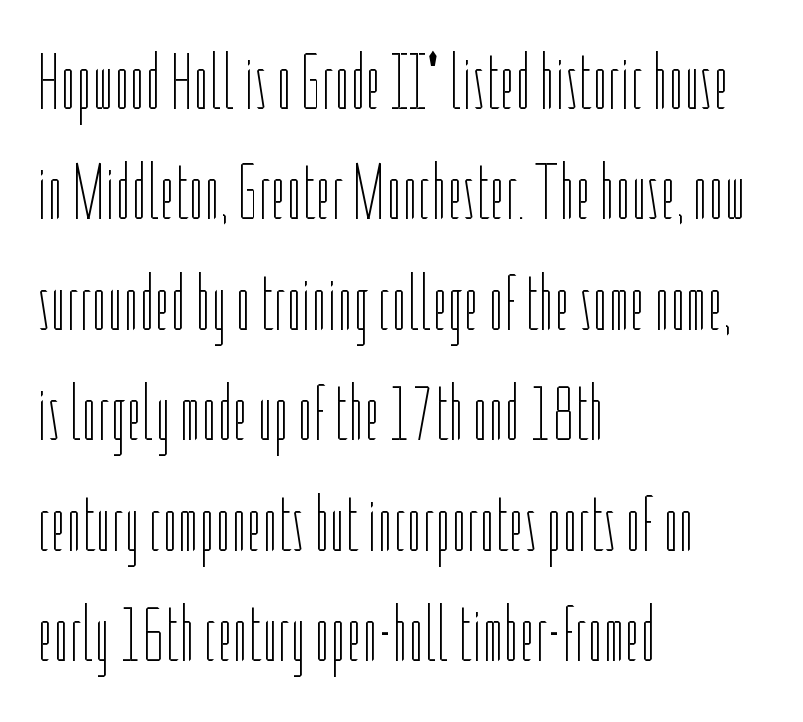
The image shows 80 px thin, condensed type, upright; set left-aligned, normal line spacing (1.38x), normal letter spacing, not underlined; low stroke contrast and a medium x-height.
